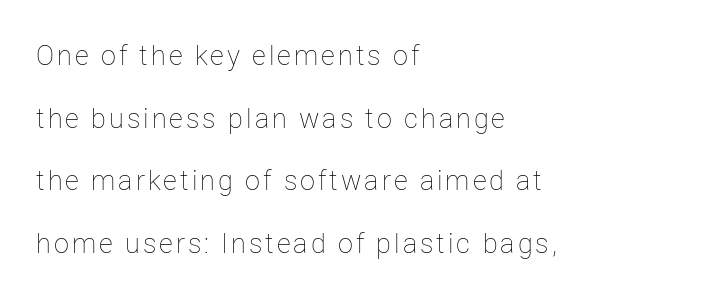
One-word summary of the alignment: left. The area under the type is left untouched. Every character sits straight up, as roman type does. This block would shrink considerably if given ordinary leading; it's expanded now. The letters look calm and open, with moderate or lighter stems.
